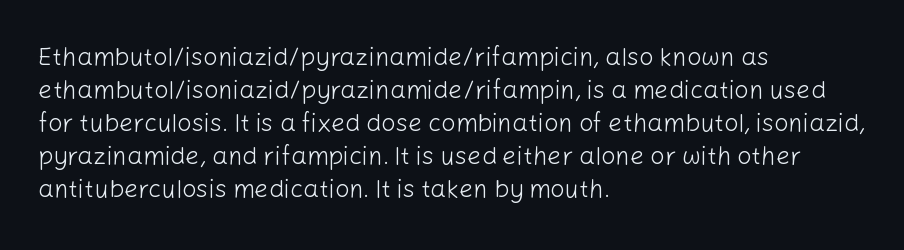
The setting favours the left margin, as ordinary paragraphs usually do. The letters stand upright; this is a roman face. Does the leading feel generous? No, just average. The passage shown has conventional tracking throughout. Each stroke keeps to a modest, everyday thickness or less.
